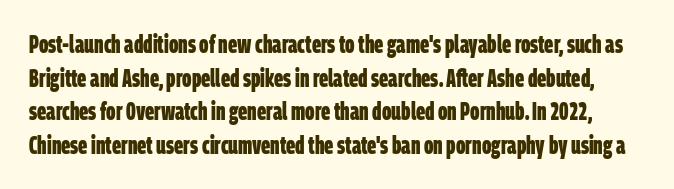
The image shows 24 px bold type; set normal line spacing (1.4x), normal letter spacing, not underlined.
